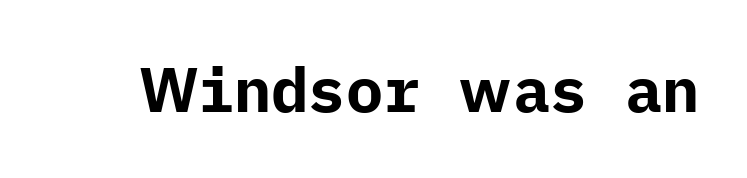
The image shows 62 px bold sans-serif type, upright; set normal letter spacing, not underlined; low stroke contrast and a medium x-height.
